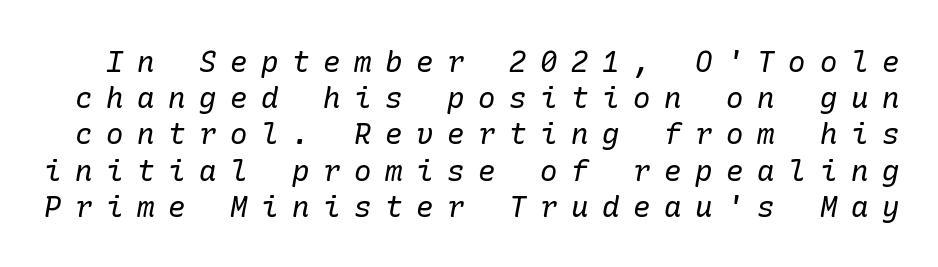
In terms of leading, this rendering sits right in the middle. Quick note: italic. The characters are drawn with everyday or finer stroke widths. Short note: letters widely spaced.
